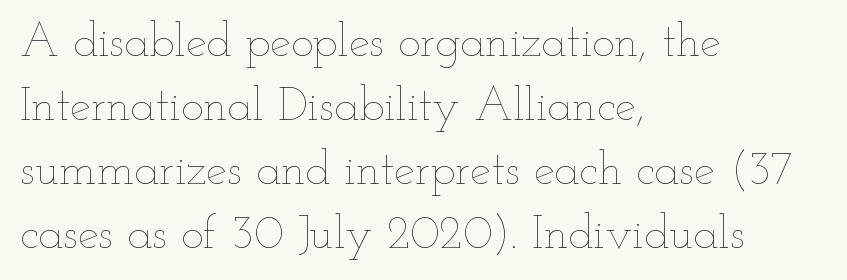
The image shows 47 px thin, wide type, upright; set left-aligned, normal line spacing (1.36x), normal letter spacing, not underlined; low stroke contrast and a small x-height.
